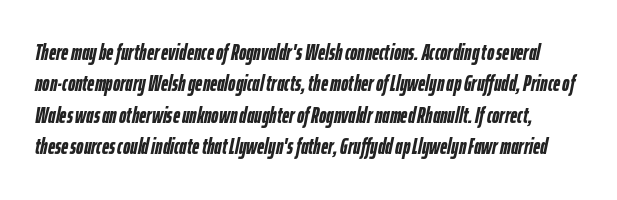
Q: Is the text bold? A: Yes.
Q: Is the text italic (slanted)? A: Yes, it leans right by about 12 degrees.
Q: Is the text underlined? A: No.
Q: Is the spacing between letters normal or unusually wide? A: Normal.
Q: Is the spacing between lines tight, normal or loose? A: Normal.
